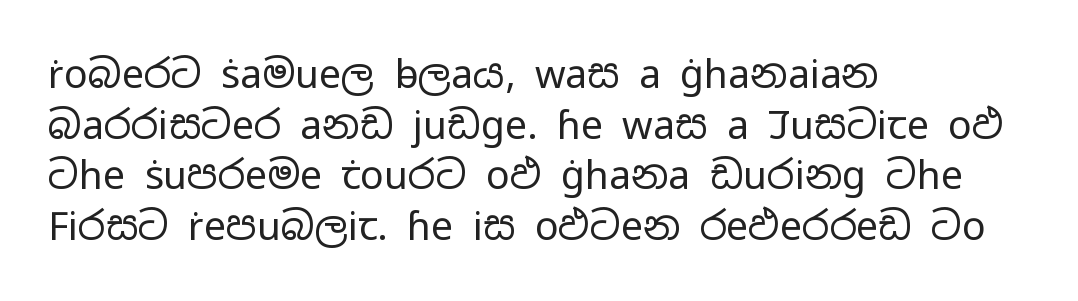
Q: Is the text bold? A: No.
Q: Is the text italic (slanted)? A: No, it is upright.
Q: Is the typeface a serif or a sans-serif typeface? A: Sans-serif.
Q: Is the text underlined? A: No.
Q: How is the paragraph aligned? A: Left-aligned.
Q: Is the spacing between letters normal or unusually wide? A: Normal.
Q: Is the spacing between lines tight, normal or loose? A: Normal.
Q: Width (condensed, normal, or wide)? A: Wide.
Q: Stroke contrast? A: Low.
Q: x-height? A: Medium.
Q: Monospaced? A: No.
